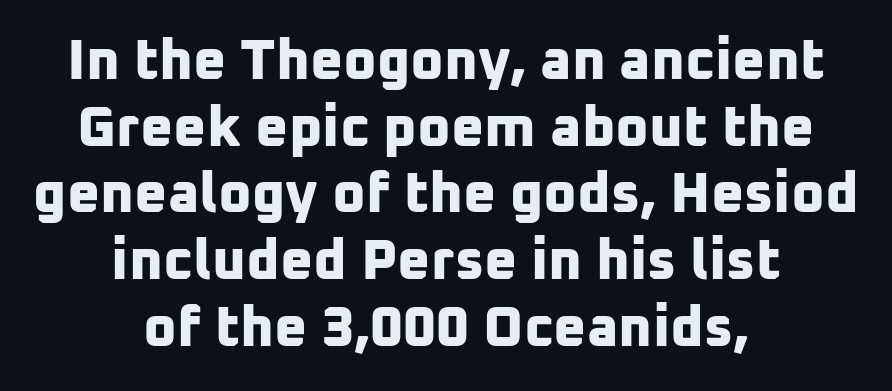
{"serif": "no", "bold": "yes", "weight": "bold", "width": "normal", "stroke_contrast": "low", "x_height": "medium", "monospaced": "no", "underline": "no", "align": "center", "line_spacing_ratio": 1.17, "letter_spacing": "normal", "letter_spacing_em": 0.0, "glyph_px": 57}
